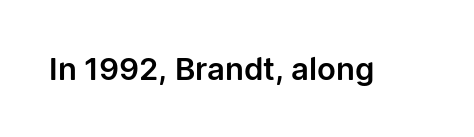
Italic? Not at all — the glyphs are vertical. Descender tails drop into unmarked territory. The glyphs in this specimen are sans serif. Spacing between characters is what you'd get straight out of the box.
